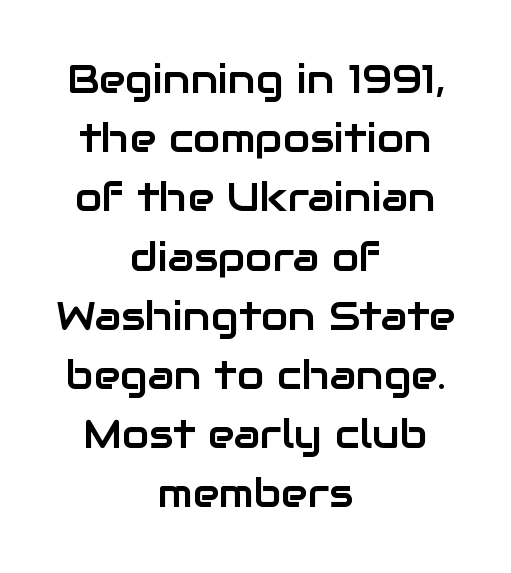
The image shows 40 px sans-serif type, upright; set centered, normal line spacing (1.48x), normal letter spacing, not underlined; low stroke contrast and a medium x-height.
